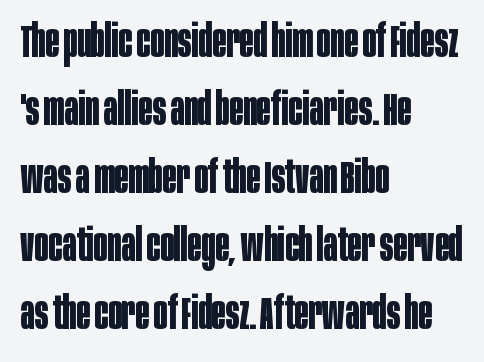
Q: Is the text bold? A: Yes.
Q: Is the text italic (slanted)? A: No, it is upright.
Q: Is the typeface a serif or a sans-serif typeface? A: Sans-serif.
Q: Is the text underlined? A: No.
Q: How is the paragraph aligned? A: Left-aligned.
Q: Is the spacing between letters normal or unusually wide? A: Normal.
Q: Is the spacing between lines tight, normal or loose? A: Normal.
Q: Width (condensed, normal, or wide)? A: Condensed.
Q: Stroke contrast? A: Low.
Q: x-height? A: Large.
Q: Monospaced? A: No.
